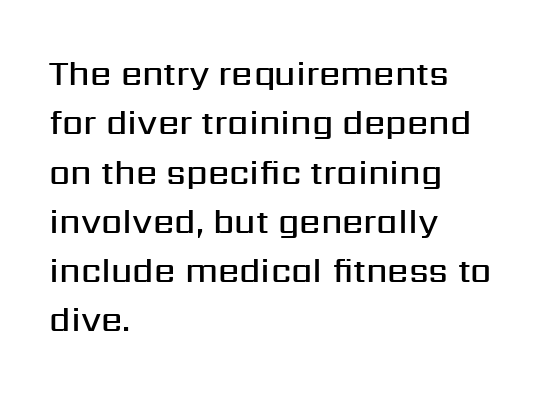
{"serif": "no", "italic": "no", "bold": "semi", "weight": "semibold", "width": "normal", "stroke_contrast": "medium", "x_height": "medium", "monospaced": "no", "underline": "no", "align": "left", "line_spacing": "normal", "line_spacing_ratio": 1.45, "letter_spacing": "normal", "letter_spacing_em": 0.0, "glyph_px": 34}
